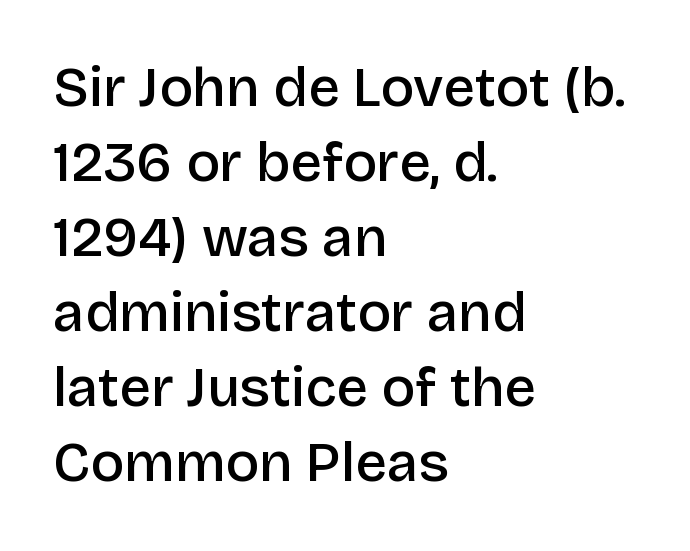
{"serif": "no", "italic": "no", "bold": "semi", "weight": "semibold", "width": "normal", "stroke_contrast": "low", "x_height": "large", "monospaced": "no", "underline": "no", "align": "left", "line_spacing": "normal", "line_spacing_ratio": 1.34, "letter_spacing": "normal", "letter_spacing_em": 0.0, "glyph_px": 56}
